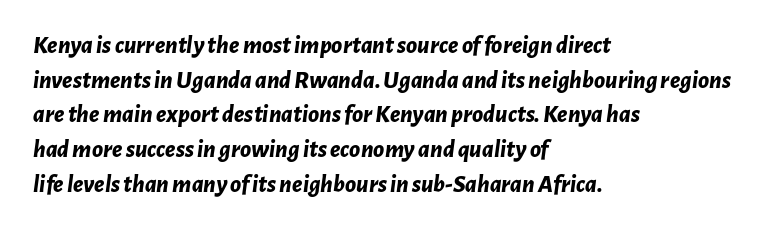
Tracking value appears to be zero — textbook default spacing. On the weight axis this lands at bold, roughly 700. Quick note: underline off. Successive baselines arrive at the customary interval.
